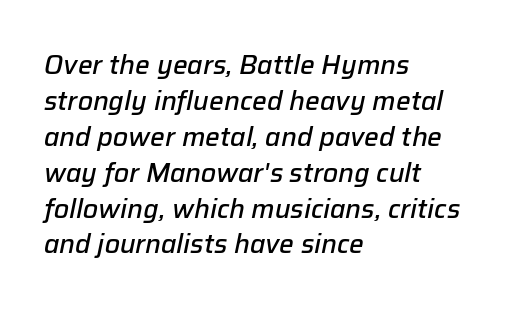
{"italic": "yes", "lean": "right", "slant_degrees": 12, "bold": "semi", "underline": "no", "align": "left", "line_spacing": "normal", "line_spacing_ratio": 1.38, "letter_spacing": "normal", "letter_spacing_em": 0.0, "glyph_px": 26}
